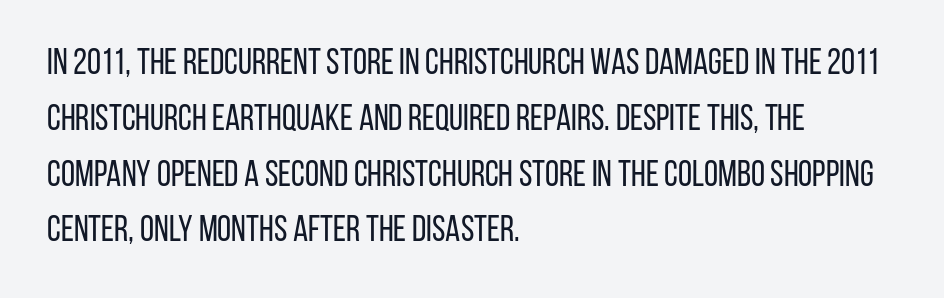
The image shows 36 px regular-weight, condensed sans-serif type, upright; set left-aligned, normal line spacing (1.55x), normal letter spacing, not underlined; low stroke contrast and a large x-height.
